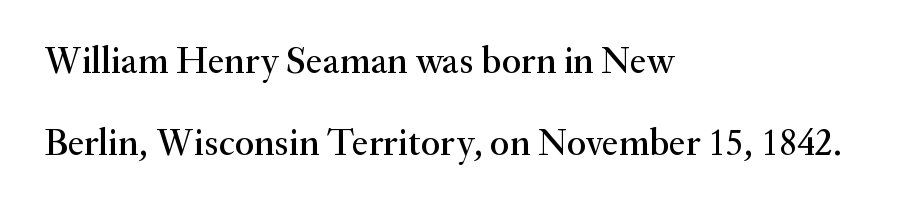
{"serif": "yes", "italic": "no", "width": "normal", "stroke_contrast": "medium", "x_height": "small", "monospaced": "no", "underline": "no", "align": "left", "line_spacing": "loose", "line_spacing_ratio": 2.15, "letter_spacing": "normal", "letter_spacing_em": 0.0, "glyph_px": 38}
